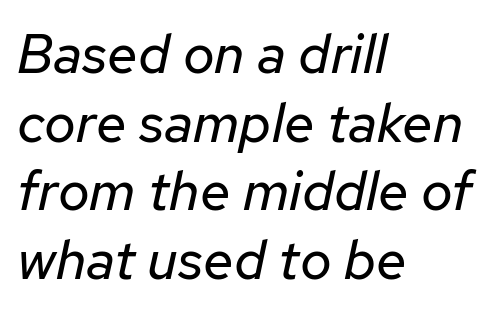
{"italic": "yes", "lean": "right", "slant_degrees": 12, "bold": "no", "weight": "regular", "width": "normal", "stroke_contrast": "low", "x_height": "medium", "monospaced": "no", "underline": "no", "align": "left", "line_spacing": "normal", "line_spacing_ratio": 1.25, "letter_spacing": "normal", "letter_spacing_em": 0.0, "glyph_px": 55}
